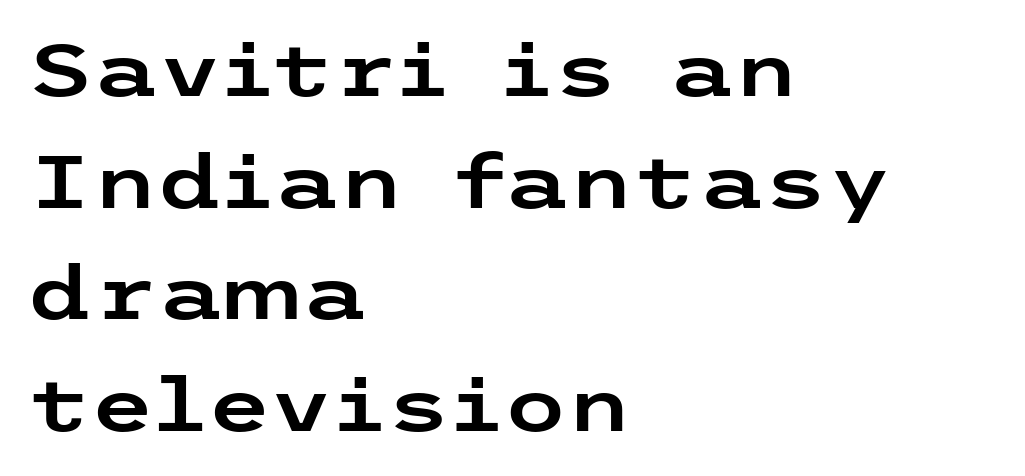
{"serif": "no", "italic": "no", "width": "wide", "stroke_contrast": "low", "x_height": "medium", "underline": "no", "align": "left", "line_spacing": "normal", "line_spacing_ratio": 1.51, "letter_spacing": "normal", "letter_spacing_em": 0.0, "glyph_px": 74}
